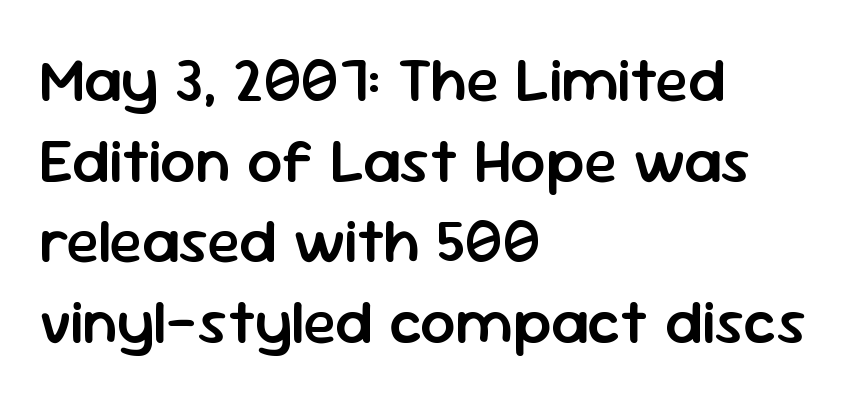
The image shows 62 px semibold sans-serif type, upright; set left-aligned, normal line spacing (1.3x), normal letter spacing, not underlined; low stroke contrast and a medium x-height.
